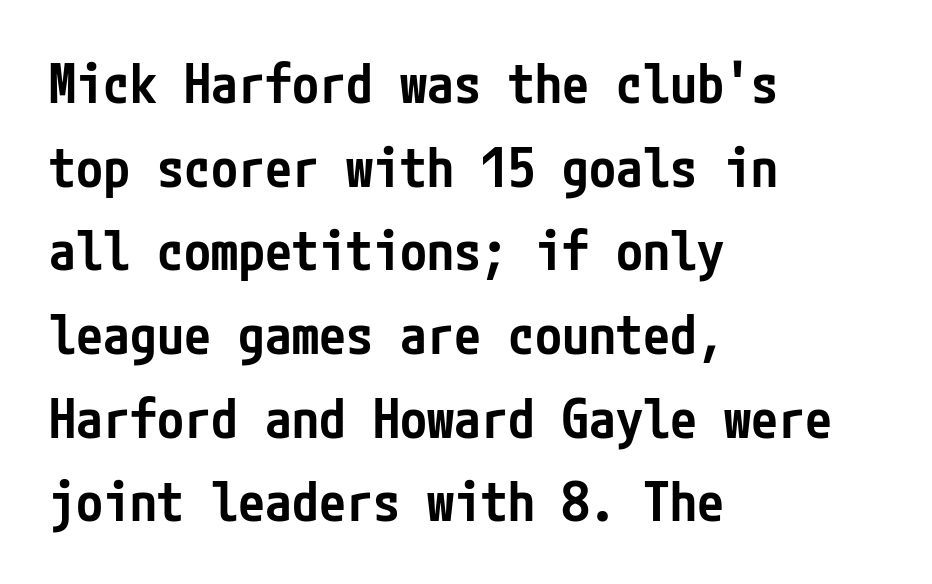
The image shows 54 px semibold, condensed sans-serif type, upright; set left-aligned, normal line spacing (1.55x), normal letter spacing, not underlined; low stroke contrast and a medium x-height.
